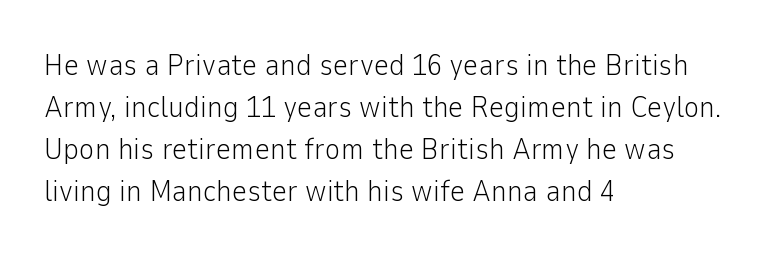
The image shows 30 px light sans-serif type, upright; set left-aligned, normal line spacing (1.4x), normal letter spacing, not underlined; low stroke contrast and a medium x-height.
